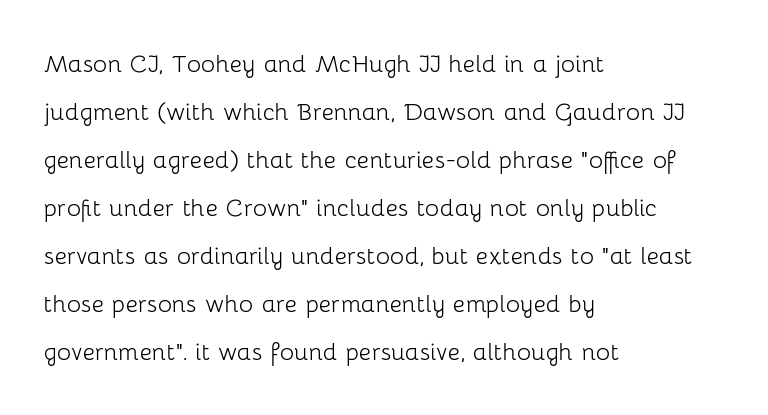
The image shows 30 px light sans-serif type, upright; set left-aligned, normal line spacing (1.6x), normal letter spacing, not underlined; low stroke contrast and a medium x-height.
